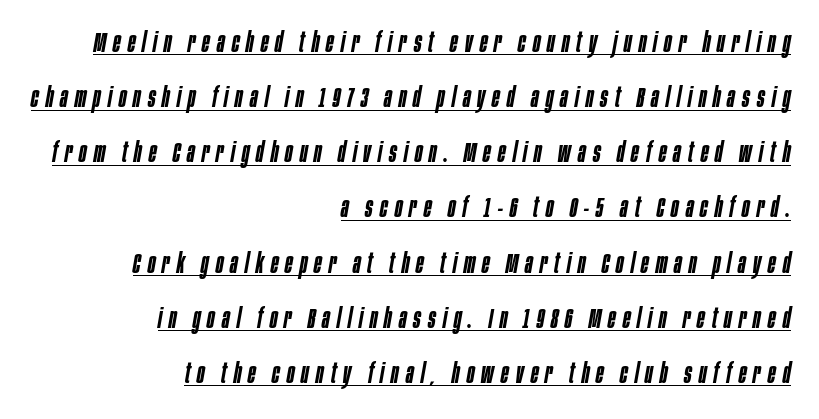
Q: Is the text bold? A: Semi-bold.
Q: Is the text italic (slanted)? A: Yes, it leans right by about 10 degrees.
Q: Is the text underlined? A: Yes.
Q: How is the paragraph aligned? A: Right-aligned.
Q: Is the spacing between letters normal or unusually wide? A: Unusually wide.
Q: Is the spacing between lines tight, normal or loose? A: Loose.
Q: Width (condensed, normal, or wide)? A: Condensed.
Q: Stroke contrast? A: Low.
Q: x-height? A: Large.
Q: Monospaced? A: No.
